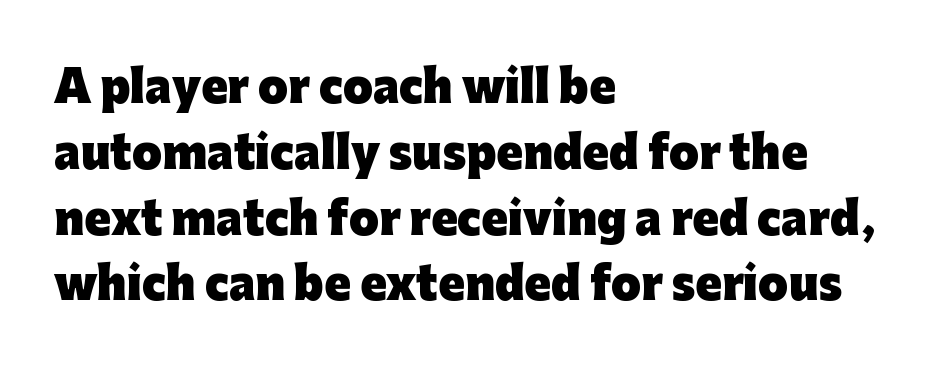
The image shows 43 px heavy sans-serif type, upright; set left-aligned, normal line spacing (1.53x), normal letter spacing, not underlined; low stroke contrast and a medium x-height.
